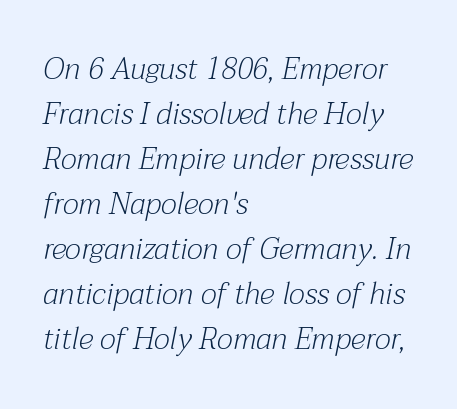
Q: Is the text bold? A: No.
Q: Is the text italic (slanted)? A: Yes, it leans right by about 12 degrees.
Q: Is the typeface a serif or a sans-serif typeface? A: Serif.
Q: Is the text underlined? A: No.
Q: How is the paragraph aligned? A: Left-aligned.
Q: Is the spacing between letters normal or unusually wide? A: Normal.
Q: Is the spacing between lines tight, normal or loose? A: Normal.
Q: Width (condensed, normal, or wide)? A: Normal.
Q: Stroke contrast? A: Medium.
Q: x-height? A: Medium.
Q: Monospaced? A: No.
